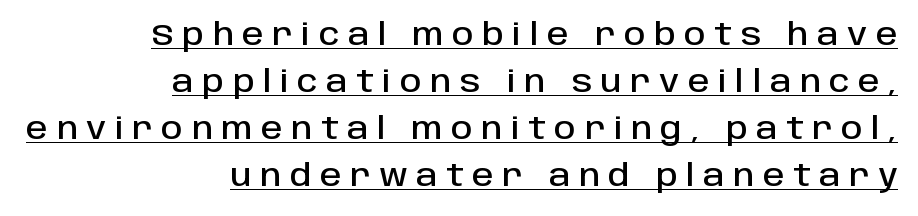
The image shows 30 px sans-serif type, upright; set right-aligned, normal line spacing (1.57x), unusually wide letter spacing (+0.29 em), underlined; low stroke contrast and a large x-height.
